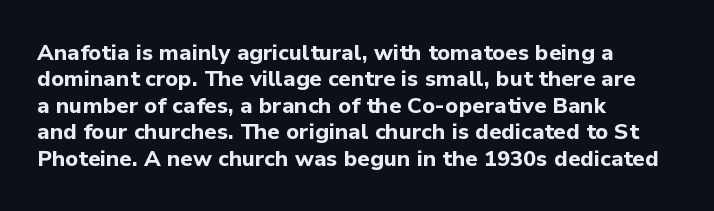
The image shows 22 px bold type, upright; set left-aligned, line spacing 1.2x, normal letter spacing, not underlined.
